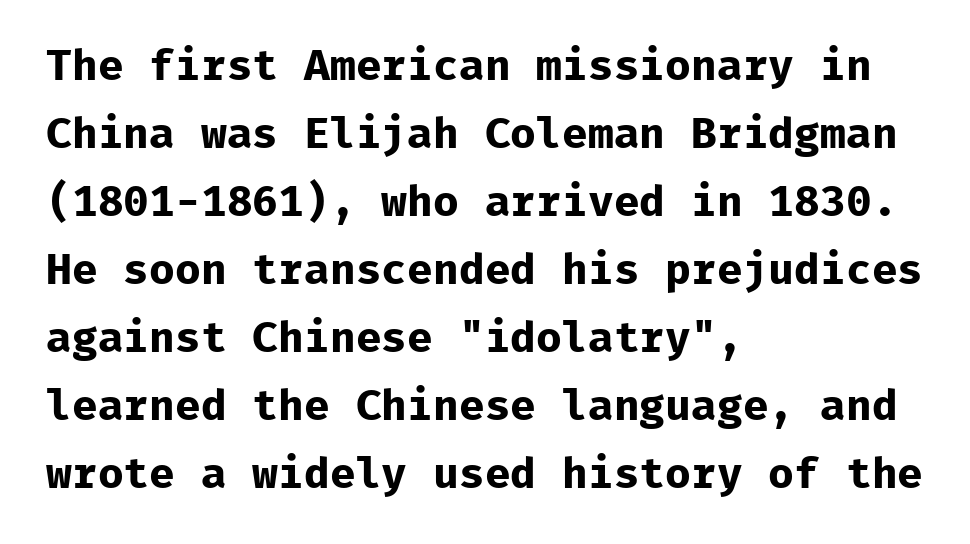
The image shows 43 px bold sans-serif type, upright, monospaced; set left-aligned, normal line spacing (1.58x), normal letter spacing, not underlined; low stroke contrast and a medium x-height.
